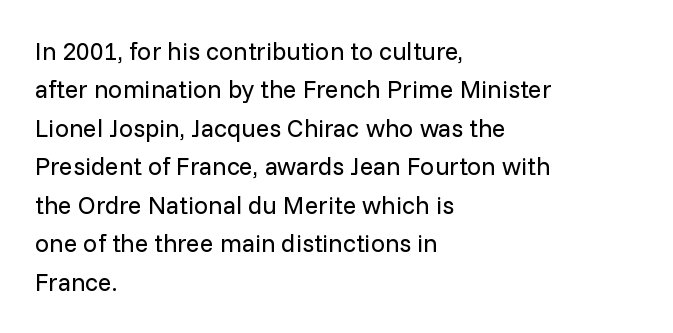
The image shows 25 px text type, upright; set left-aligned, normal line spacing (1.54x), normal letter spacing, not underlined.
